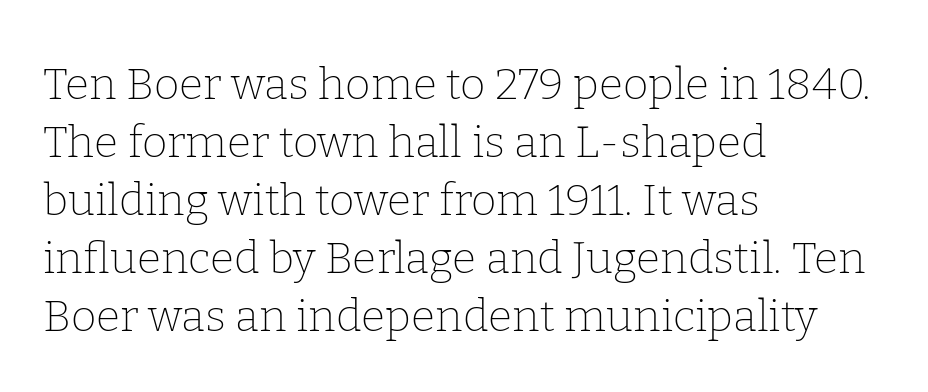
Q: Is the text bold? A: No.
Q: Is the text italic (slanted)? A: No, it is upright.
Q: Is the typeface a serif or a sans-serif typeface? A: Serif.
Q: Is the text underlined? A: No.
Q: How is the paragraph aligned? A: Left-aligned.
Q: Is the spacing between letters normal or unusually wide? A: Normal.
Q: Is the spacing between lines tight, normal or loose? A: Normal.
Q: Width (condensed, normal, or wide)? A: Normal.
Q: Stroke contrast? A: Low.
Q: x-height? A: Medium.
Q: Monospaced? A: No.
